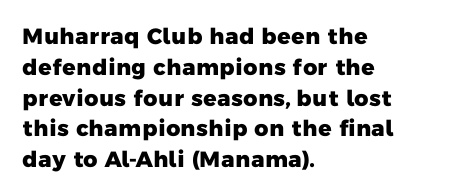
Typesetter's note: full bold, strokes at maximum text heaviness. Line spacing here is normal. Horizontally, the lines are justified to the leading edge only. The type is set solid horizontally, with unmodified tracking.
